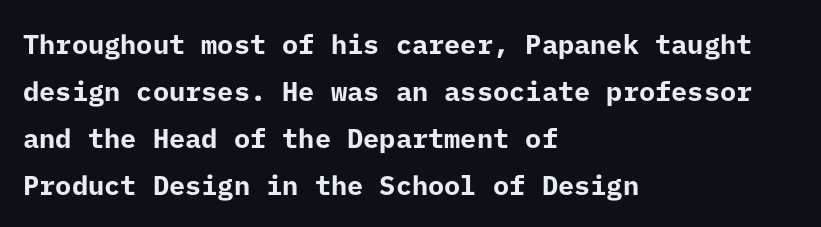
{"italic": "no", "bold": "yes", "underline": "no", "align": "left", "line_spacing_ratio": 1.74, "letter_spacing": "normal", "letter_spacing_em": 0.0, "glyph_px": 27}
